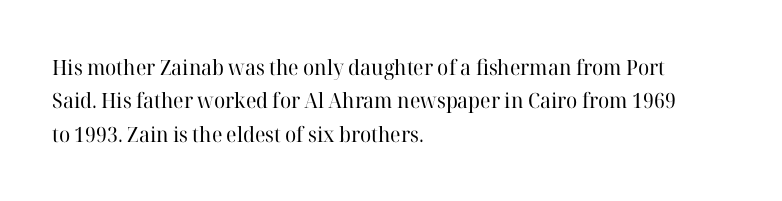
The image shows 21 px text type, upright; set left-aligned, normal line spacing (1.59x), normal letter spacing, not underlined.
